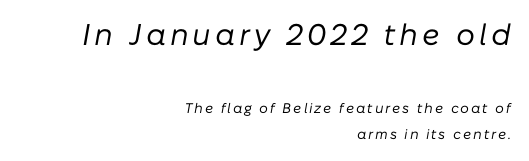
{"italic": "yes", "lean": "right", "slant_degrees": 10, "bold": "no", "weight": "regular", "width": "normal", "stroke_contrast": "low", "x_height": "medium", "monospaced": "no", "underline": "no", "align": "right", "line_spacing": "loose", "line_spacing_ratio": 1.92, "larger_block": "first", "size_ratio": 2.14, "glyph_px": 30}
